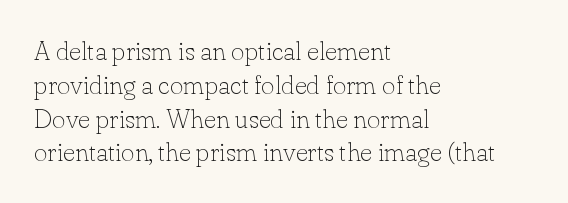
Q: Is the text bold? A: No.
Q: Is the text italic (slanted)? A: No, it is upright.
Q: Is the text underlined? A: No.
Q: How is the paragraph aligned? A: Left-aligned.
Q: Is the spacing between letters normal or unusually wide? A: Normal.
Q: Is the spacing between lines tight, normal or loose? A: Normal.
